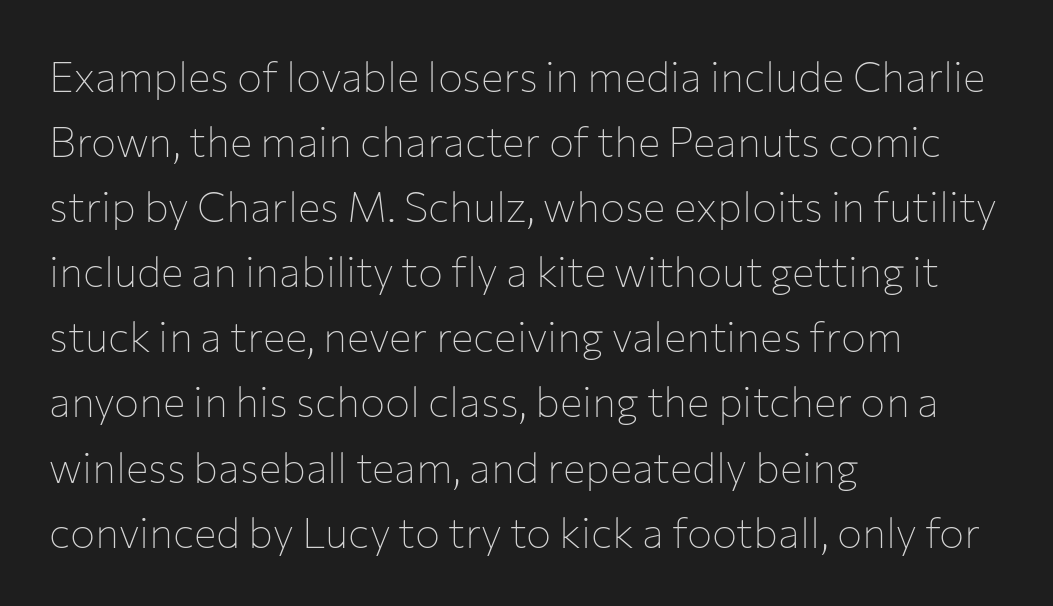
Quick note: interline space is typical. The type is set solid horizontally, with unmodified tracking. Which margin do the lines hug? The left one — the right edge is uneven. Is this a heavy cut? Hardly; it is regular or lighter.
